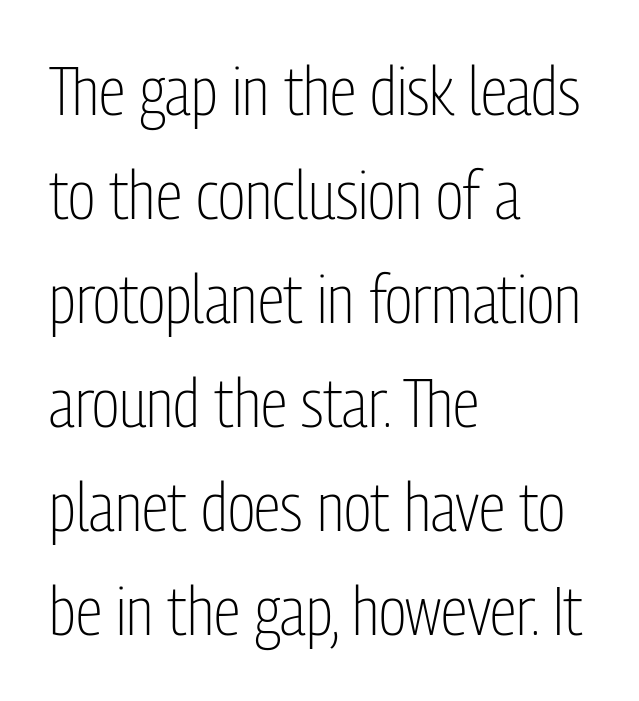
Caption: multi-line text, flush left, ragged right. Students, observe: this is what conventionally led text looks like. You could not count columns in this text — the font is proportionally spaced. Regarding serifs, this sample does without them. Stroke mass is kept to a normal reading level or below.
